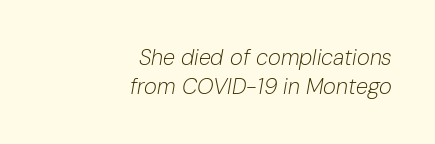
Q: Is the text bold? A: No.
Q: Is the text italic (slanted)? A: Yes, it leans right by about 10 degrees.
Q: Is the text underlined? A: No.
Q: How is the paragraph aligned? A: Right-aligned.
Q: Is the spacing between letters normal or unusually wide? A: Normal.
Q: Is the spacing between lines tight, normal or loose? A: Normal.
